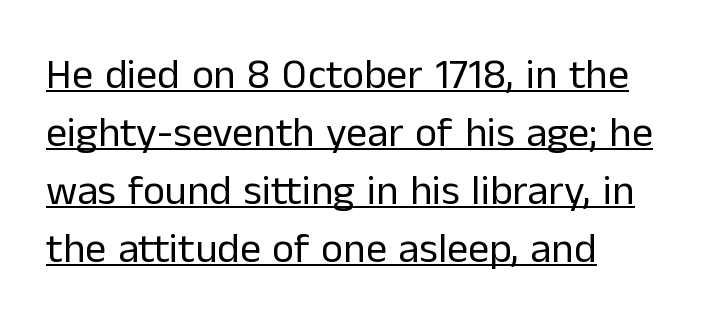
Q: Is the text bold? A: No.
Q: Is the text italic (slanted)? A: No, it is upright.
Q: Is the typeface a serif or a sans-serif typeface? A: Sans-serif.
Q: Is the text underlined? A: Yes.
Q: How is the paragraph aligned? A: Left-aligned.
Q: Is the spacing between letters normal or unusually wide? A: Normal.
Q: Is the spacing between lines tight, normal or loose? A: Normal.
Q: Width (condensed, normal, or wide)? A: Normal.
Q: Stroke contrast? A: Low.
Q: x-height? A: Medium.
Q: Monospaced? A: No.
